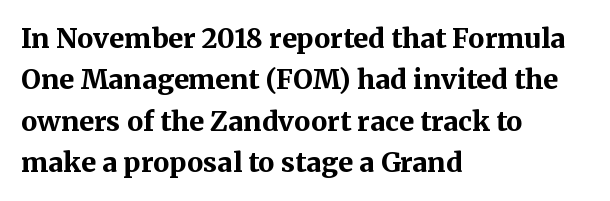
This block has exactly the height ordinary leading produces. The letterforms sit shoulder to shoulder at normal distance. On the weight axis this lands at bold, roughly 700. Line beginnings align vertically; line endings do not. A roman cut, with each character standing at attention.
